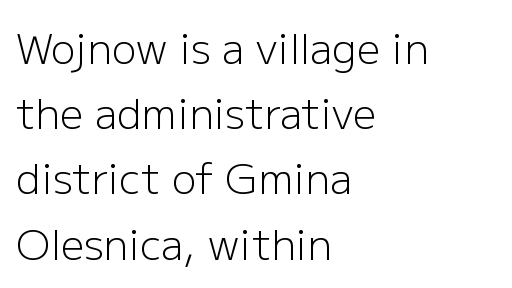
The image shows 41 px light sans-serif type, upright; set left-aligned, normal line spacing (1.59x), normal letter spacing, not underlined; low stroke contrast and a medium x-height.
